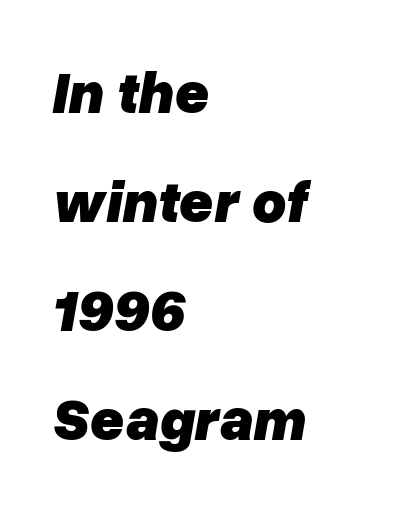
Q: Is the text bold? A: Yes.
Q: Is the text italic (slanted)? A: Yes, it leans right by about 10 degrees.
Q: Is the text underlined? A: No.
Q: How is the paragraph aligned? A: Left-aligned.
Q: Is the spacing between letters normal or unusually wide? A: Normal.
Q: Width (condensed, normal, or wide)? A: Normal.
Q: Stroke contrast? A: Low.
Q: x-height? A: Medium.
Q: Monospaced? A: No.
